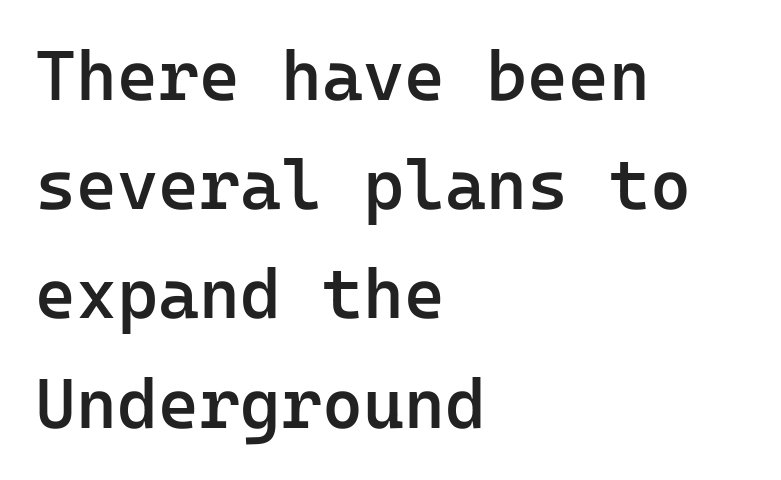
Q: Is the text bold? A: Semi-bold.
Q: Is the text italic (slanted)? A: No, it is upright.
Q: Is the typeface a serif or a sans-serif typeface? A: Sans-serif.
Q: Is the text underlined? A: No.
Q: How is the paragraph aligned? A: Left-aligned.
Q: Is the spacing between letters normal or unusually wide? A: Normal.
Q: Is the spacing between lines tight, normal or loose? A: Normal.
Q: Width (condensed, normal, or wide)? A: Normal.
Q: Stroke contrast? A: Low.
Q: x-height? A: Medium.
Q: Monospaced? A: Yes.
